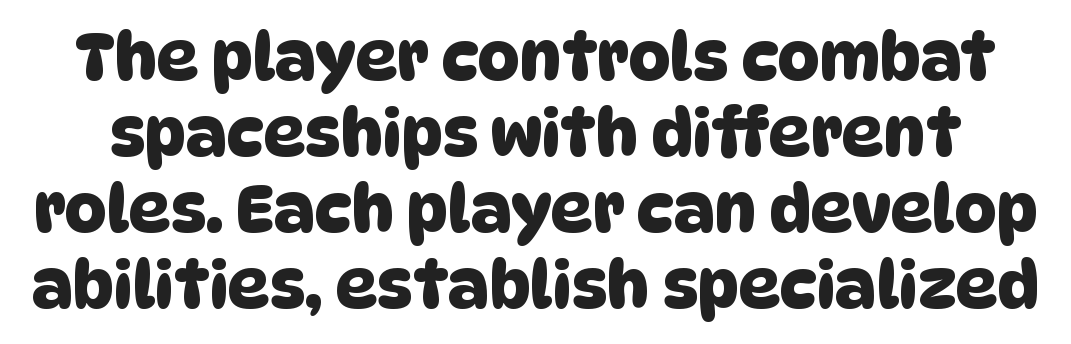
The image shows 65 px sans-serif type; set line spacing 1.17x, normal letter spacing, not underlined; low stroke contrast and a large x-height.
